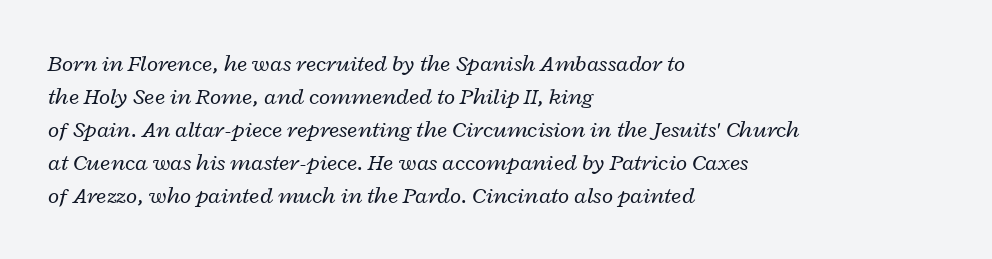
{"italic": "yes", "lean": "right", "slant_degrees": 12, "bold": "no", "underline": "no", "align": "left", "line_spacing": "normal", "line_spacing_ratio": 1.44, "letter_spacing": "normal", "letter_spacing_em": 0.0, "glyph_px": 23}
